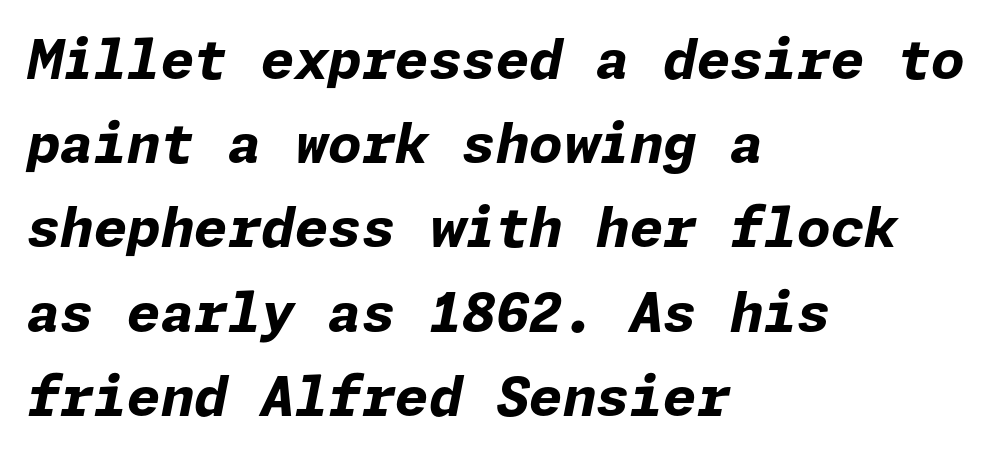
The image shows 54 px bold type, italic (leaning right); set left-aligned, normal line spacing (1.56x), normal letter spacing, not underlined; low stroke contrast and a medium x-height.
